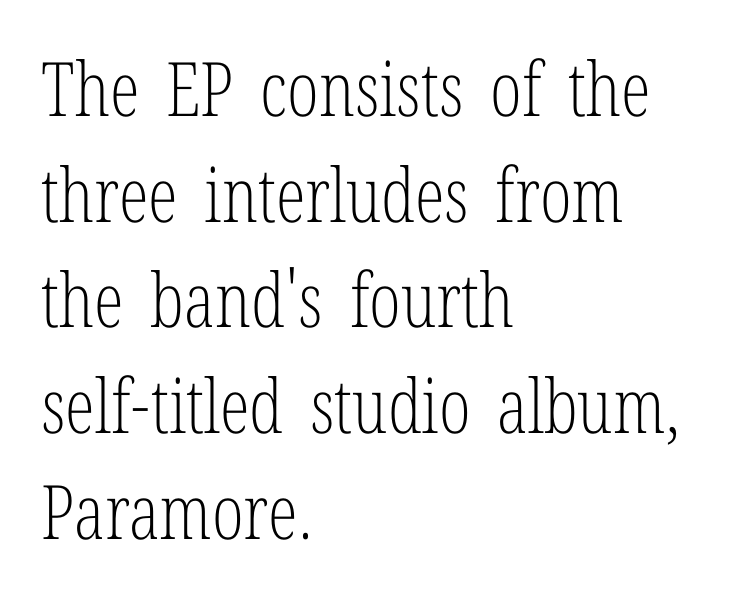
Italic: no, the glyphs are upright roman. What kind of face is this? One with serifs. This rendering uses left alignment, leaving the right contour irregular. The cut favours lightness, reaching ordinary text weight at its darkest. This rendering leaves character spacing at its baseline value.
